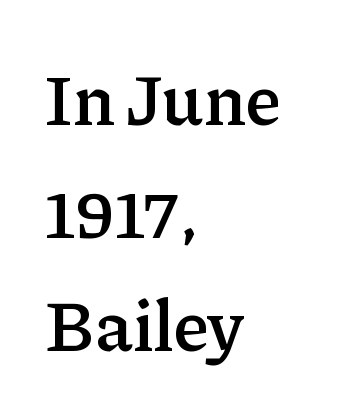
Q: Is the text bold? A: Semi-bold.
Q: Is the text italic (slanted)? A: No, it is upright.
Q: Is the typeface a serif or a sans-serif typeface? A: Serif.
Q: Is the text underlined? A: No.
Q: How is the paragraph aligned? A: Left-aligned.
Q: Is the spacing between letters normal or unusually wide? A: Normal.
Q: Is the spacing between lines tight, normal or loose? A: Normal.
Q: Width (condensed, normal, or wide)? A: Normal.
Q: Stroke contrast? A: Low.
Q: x-height? A: Medium.
Q: Monospaced? A: No.
